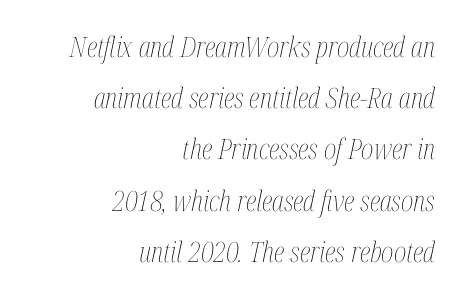
The image shows 28 px thin, condensed type, italic (leaning right); set right-aligned, line spacing 1.83x, normal letter spacing, not underlined; medium stroke contrast and a medium x-height.
